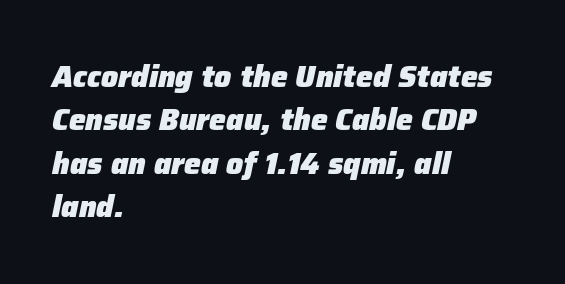
{"italic": "yes", "lean": "right", "slant_degrees": 12, "bold": "yes", "weight": "heavy", "width": "normal", "stroke_contrast": "low", "x_height": "medium", "monospaced": "no", "underline": "no", "align": "left", "line_spacing": "normal", "line_spacing_ratio": 1.45, "letter_spacing": "normal", "letter_spacing_em": 0.0, "glyph_px": 30}
